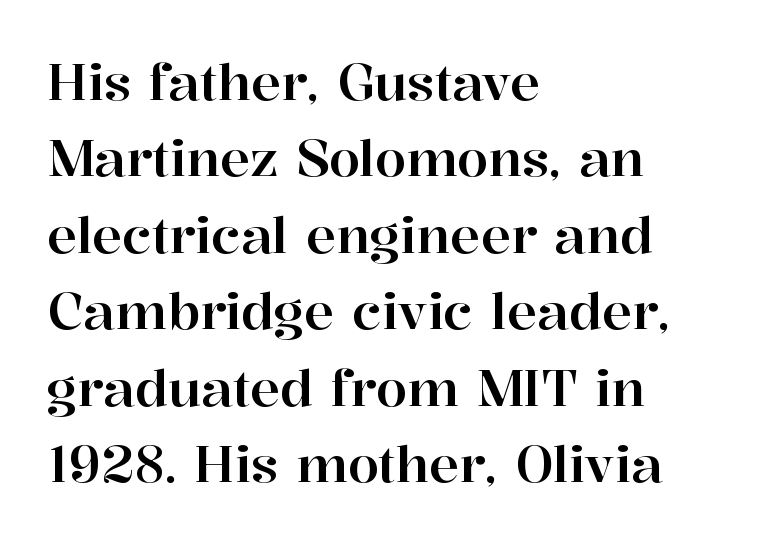
Normally led — the rows are evenly, conventionally spaced. Layout note: lines flush left. Posture: upright roman. The specimen omits any rule beneath the text block's lines.
